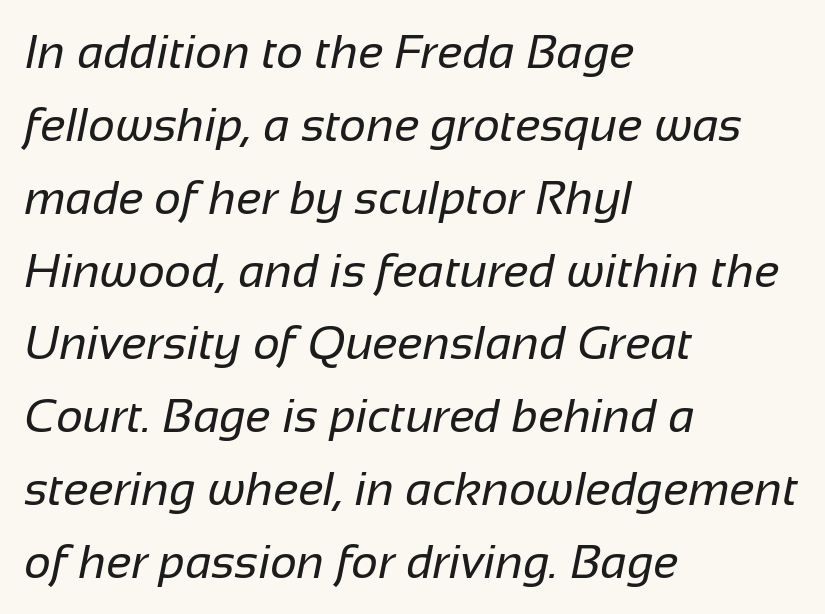
The image shows 47 px regular-weight sans-serif type; set left-aligned, normal line spacing (1.55x), normal letter spacing, not underlined; low stroke contrast and a medium x-height.
